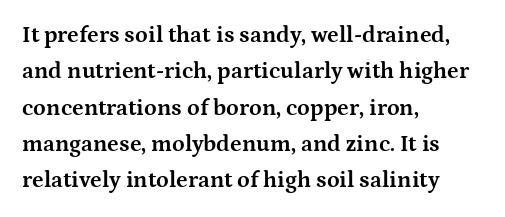
{"italic": "no", "bold": "yes", "underline": "no", "align": "left", "line_spacing": "normal", "line_spacing_ratio": 1.58, "letter_spacing": "normal", "letter_spacing_em": 0.0, "glyph_px": 23}
